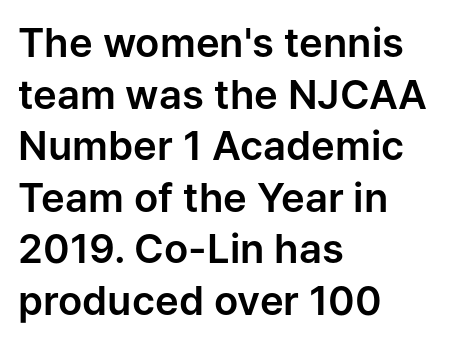
The image shows 40 px sans-serif type, upright; set left-aligned, normal line spacing (1.29x), normal letter spacing, not underlined; low stroke contrast and a medium x-height.
